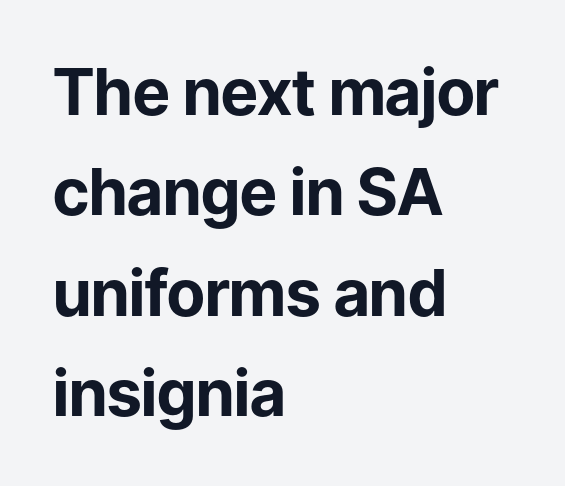
The image shows 64 px bold sans-serif type, upright; set left-aligned, normal line spacing (1.57x), normal letter spacing, not underlined; low stroke contrast and a medium x-height.
